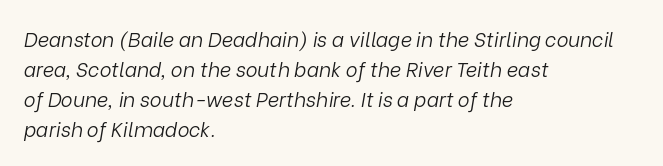
The image shows 20 px text type, italic (leaning right); set left-aligned, normal line spacing (1.5x), normal letter spacing, not underlined.
